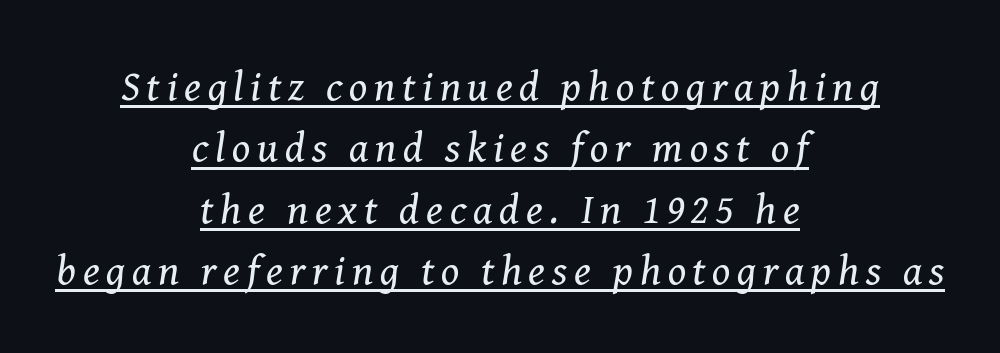
The image shows 42 px regular-weight serif type, italic (leaning right); set centered, normal line spacing (1.46x), underlined; medium stroke contrast and a medium x-height.
